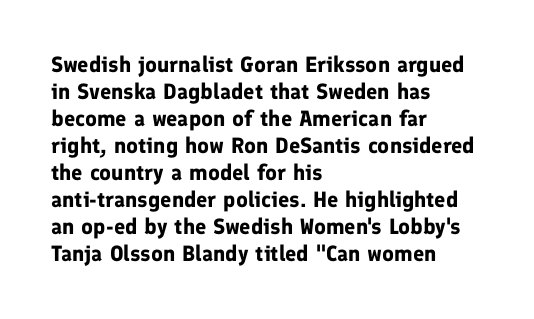
The image shows 22 px bold type, upright; set left-aligned, line spacing 1.23x, normal letter spacing, not underlined.
